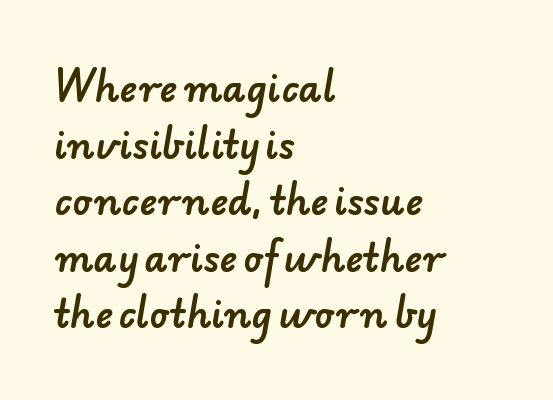
Here the glyphs are tracked normally, forming tight word shapes. The lines sit at an ordinary, default distance from one another. Each row of text sits above clean, open space. Note the varied advance widths — an 'i' is clearly narrower than an 'm'.
